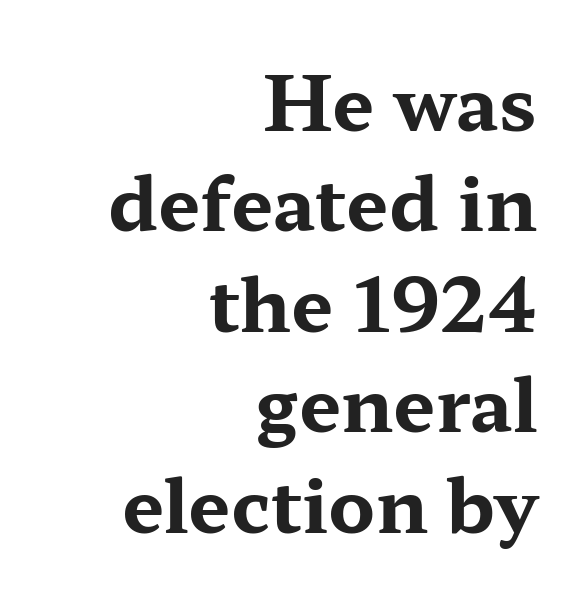
{"serif": "yes", "italic": "no", "bold": "yes", "weight": "bold", "width": "wide", "stroke_contrast": "medium", "x_height": "medium", "monospaced": "no", "underline": "no", "align": "right", "line_spacing": "normal", "line_spacing_ratio": 1.34, "letter_spacing": "normal", "letter_spacing_em": 0.0, "glyph_px": 75}
